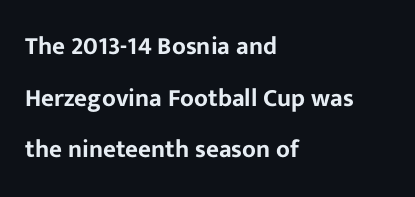
Q: Is the text italic (slanted)? A: No, it is upright.
Q: Is the text underlined? A: No.
Q: How is the paragraph aligned? A: Left-aligned.
Q: Is the spacing between letters normal or unusually wide? A: Normal.
Q: Is the spacing between lines tight, normal or loose? A: Loose.
